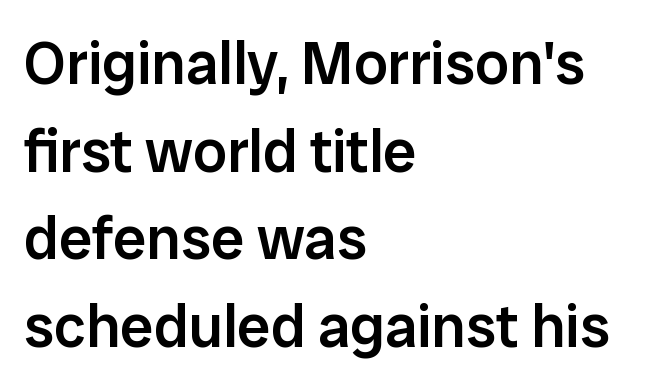
{"serif": "no", "italic": "no", "bold": "semi", "weight": "semibold", "width": "normal", "stroke_contrast": "low", "x_height": "medium", "monospaced": "no", "underline": "no", "align": "left", "line_spacing": "normal", "line_spacing_ratio": 1.46, "letter_spacing": "normal", "letter_spacing_em": 0.0, "glyph_px": 60}
